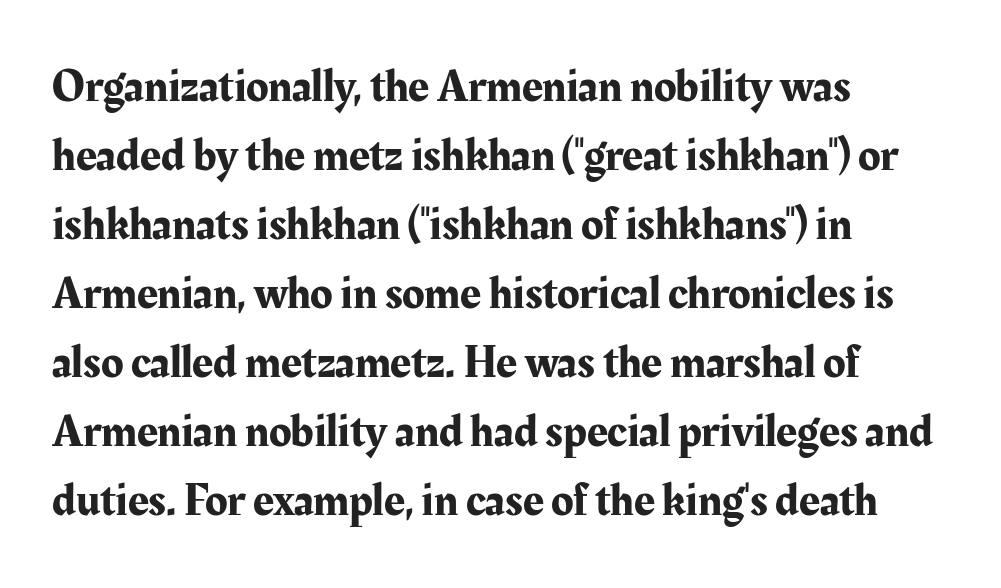
The image shows 46 px serif type, upright; set left-aligned, normal line spacing (1.5x), normal letter spacing, not underlined; medium stroke contrast and a medium x-height.
